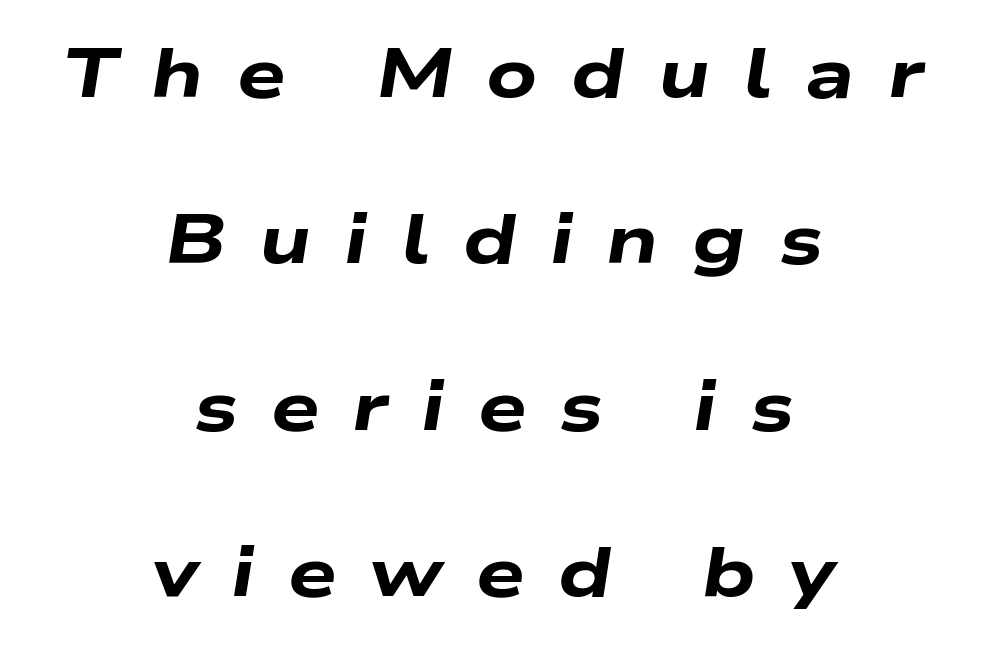
Q: Is the text bold? A: Yes.
Q: Is the text italic (slanted)? A: Yes, it leans right by about 9 degrees.
Q: Is the text underlined? A: No.
Q: How is the paragraph aligned? A: Centered.
Q: Is the spacing between letters normal or unusually wide? A: Unusually wide.
Q: Is the spacing between lines tight, normal or loose? A: Loose.
Q: Width (condensed, normal, or wide)? A: Wide.
Q: Stroke contrast? A: Low.
Q: x-height? A: Medium.
Q: Monospaced? A: No.
